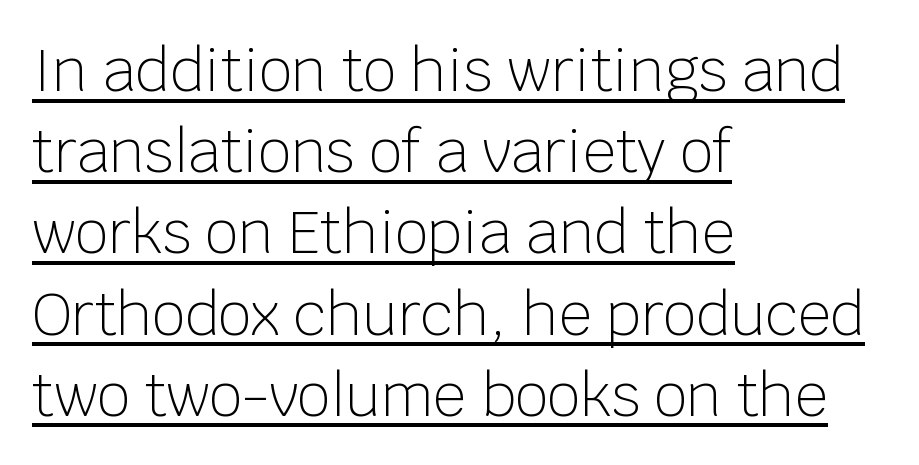
{"serif": "no", "italic": "no", "bold": "no", "weight": "light", "width": "normal", "stroke_contrast": "low", "x_height": "large", "monospaced": "no", "underline": "yes", "align": "left", "line_spacing": "normal", "line_spacing_ratio": 1.4, "letter_spacing": "normal", "letter_spacing_em": 0.0, "glyph_px": 58}
